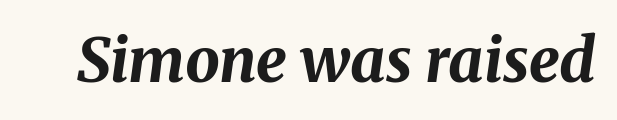
{"italic": "yes", "lean": "right", "slant_degrees": 8, "bold": "yes", "weight": "bold", "width": "normal", "stroke_contrast": "medium", "x_height": "medium", "monospaced": "no", "underline": "no", "letter_spacing": "normal", "letter_spacing_em": 0.0, "glyph_px": 61}
